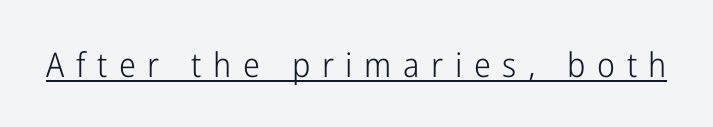
Looks like regular typesetting: each glyph gets only the width it needs. Compared with typical body copy, the letter spacing here is much looser. The letters stand straight up with perfectly vertical stems. Type style note: lacks serifs.
